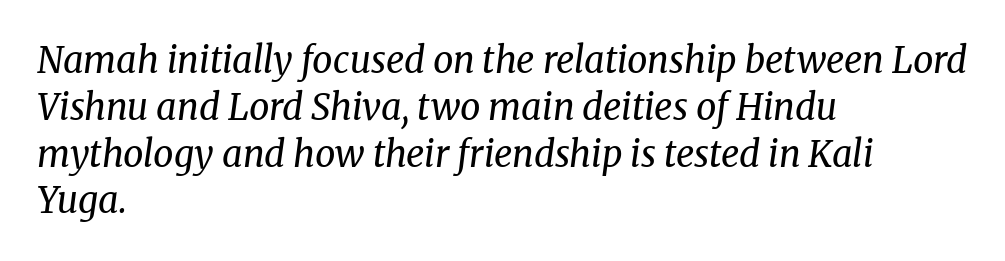
Q: Is the text bold? A: No.
Q: Is the text italic (slanted)? A: Yes, it leans right by about 8 degrees.
Q: Is the typeface a serif or a sans-serif typeface? A: Serif.
Q: Is the text underlined? A: No.
Q: How is the paragraph aligned? A: Left-aligned.
Q: Is the spacing between letters normal or unusually wide? A: Normal.
Q: Is the spacing between lines tight, normal or loose? A: Normal.
Q: Width (condensed, normal, or wide)? A: Normal.
Q: Stroke contrast? A: Medium.
Q: x-height? A: Medium.
Q: Monospaced? A: No.
